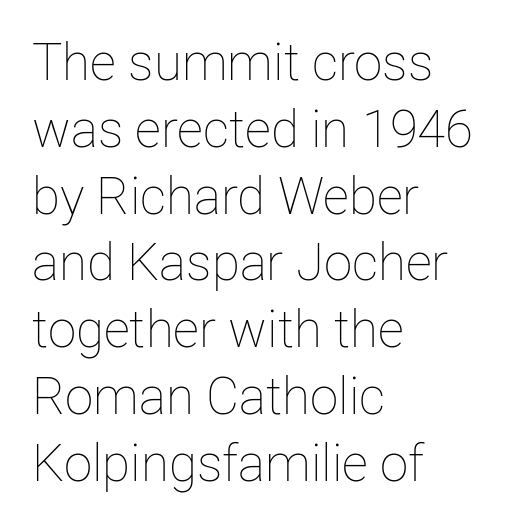
The image shows 51 px thin type, upright; set left-aligned, normal line spacing (1.31x), normal letter spacing, not underlined; low stroke contrast and a medium x-height.
